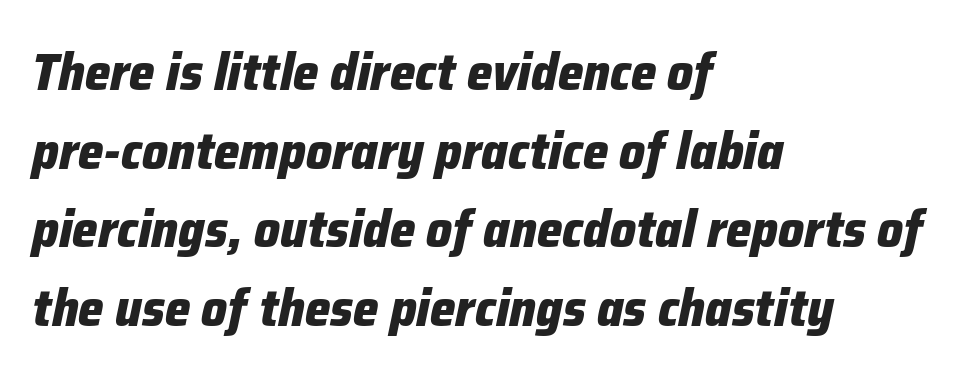
What stands out about the letter spacing? Nothing — it is the standard amount. Unmarked baselines from the first word to the last. The glyphs have the mass of a bold cut. The letters advance in unequal steps, a hallmark of proportional type. Line beginnings align vertically; line endings do not. The face used here has a pronounced slope to its letters.
